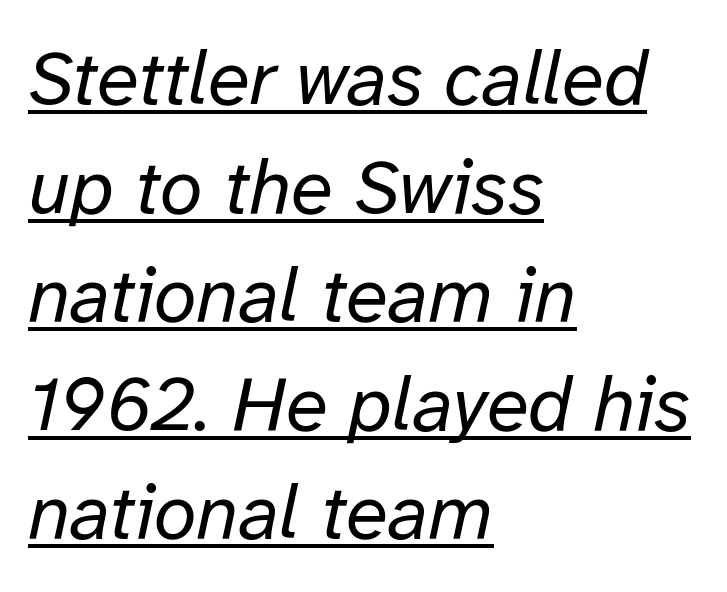
Q: Is the text bold? A: No.
Q: Is the text italic (slanted)? A: Yes, it leans right by about 12 degrees.
Q: Is the text underlined? A: Yes.
Q: How is the paragraph aligned? A: Left-aligned.
Q: Is the spacing between letters normal or unusually wide? A: Normal.
Q: Is the spacing between lines tight, normal or loose? A: Normal.
Q: Width (condensed, normal, or wide)? A: Normal.
Q: Stroke contrast? A: Low.
Q: x-height? A: Medium.
Q: Monospaced? A: No.
